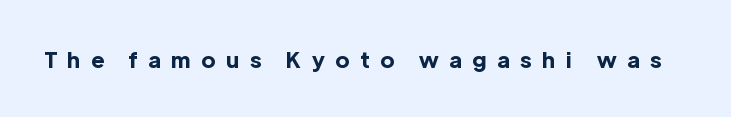
The foot of each line stays bare and open. What stands out about the letter spacing? Its width — letters are far apart. Nope, not italic — everything's standing straight. Its strokes are broad and dark, the hallmark of bold type.
